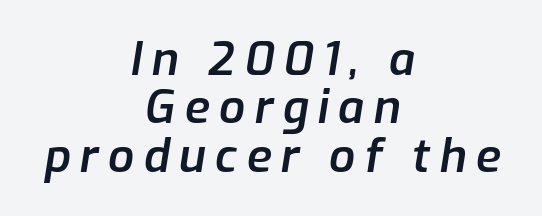
The image shows 46 px semibold type, italic (leaning right); set centered, tight line spacing (1.05x), unusually wide letter spacing (+0.2 em), not underlined; low stroke contrast and a medium x-height.
